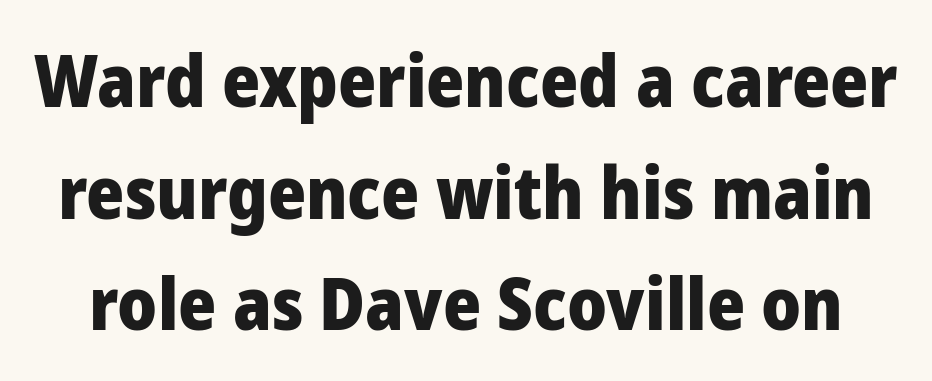
{"serif": "no", "italic": "no", "bold": "yes", "weight": "heavy", "width": "normal", "stroke_contrast": "low", "x_height": "medium", "monospaced": "no", "underline": "no", "line_spacing": "normal", "line_spacing_ratio": 1.53, "letter_spacing": "normal", "letter_spacing_em": 0.0, "glyph_px": 73}
